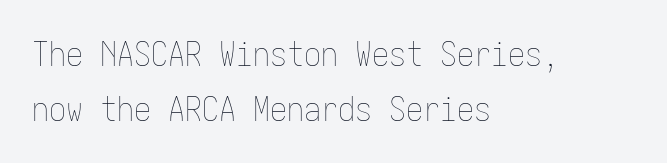
The image shows 34 px thin, condensed type, upright; set left-aligned, normal line spacing (1.61x), normal letter spacing, not underlined; low stroke contrast and a medium x-height.
